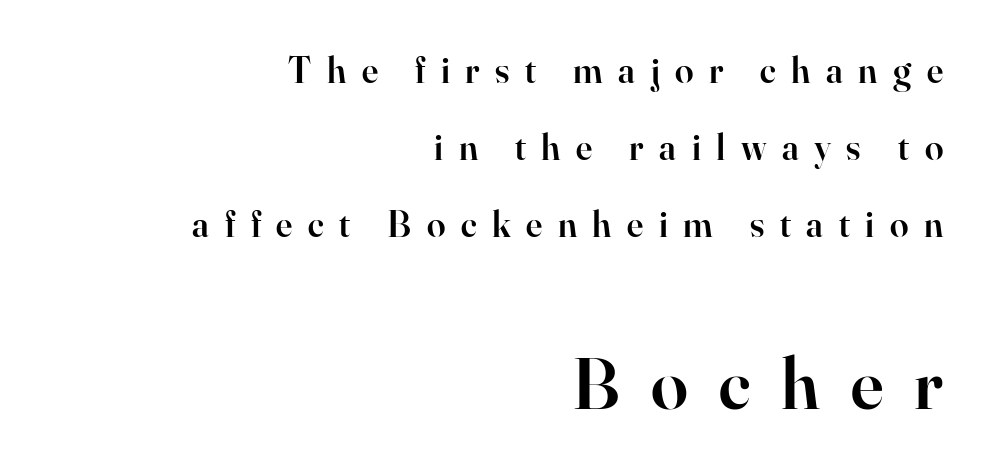
The image shows 74 px semibold serif type, upright; set right-aligned, loose line spacing (2.08x), unusually wide letter spacing (+0.42 em), not underlined; the second (bottom) block is 2.0x larger; high stroke contrast and a small x-height.
